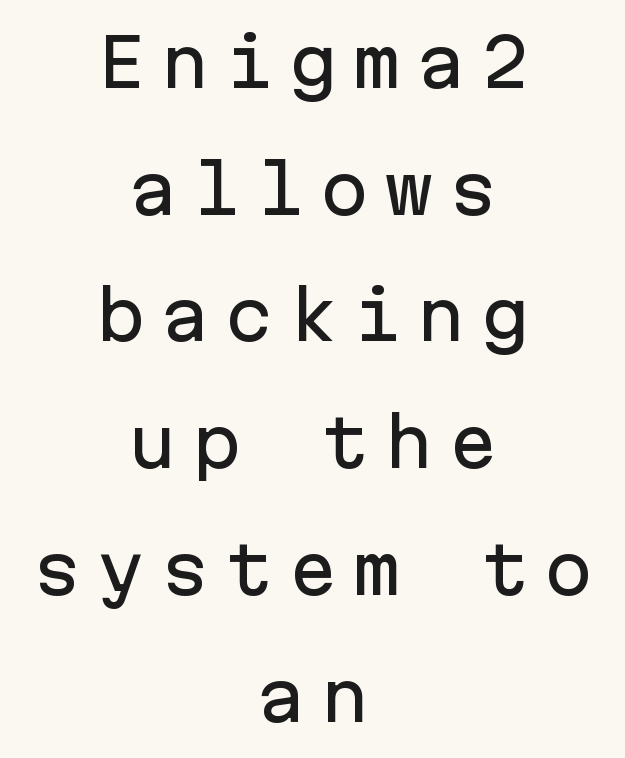
The compositor balanced each line on the midline. Italic: no, the glyphs are upright roman. Airy leading. You could count columns in this text — the font is strictly monospaced.
